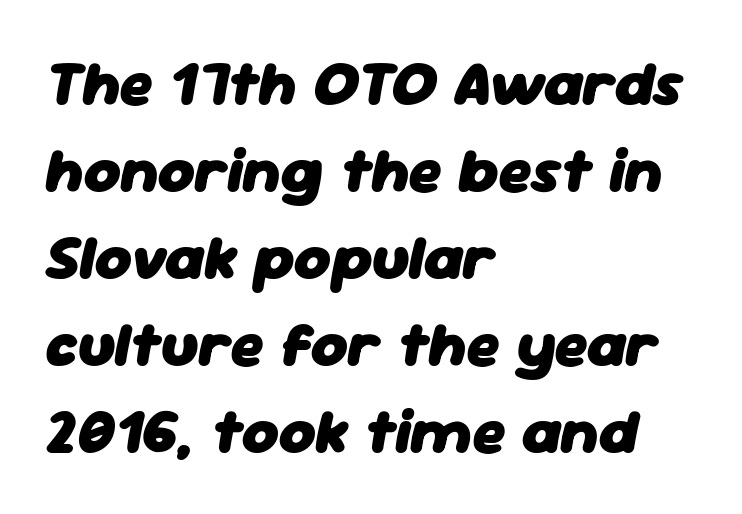
{"italic": "yes", "lean": "right", "slant_degrees": 11, "bold": "yes", "weight": "heavy", "width": "normal", "stroke_contrast": "low", "x_height": "medium", "monospaced": "no", "underline": "no", "align": "left", "line_spacing": "normal", "line_spacing_ratio": 1.38, "letter_spacing": "normal", "letter_spacing_em": 0.0, "glyph_px": 63}
